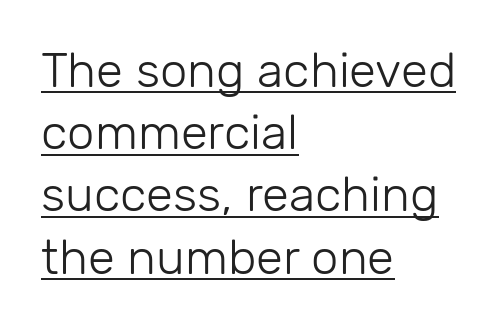
Caption: multi-line text, flush left, ragged right. When letters stand straight like this, we call the style roman or upright. What's the leading like? Ordinary, nothing unusual. Underlining? Definitely there. The cut favours lightness, reaching ordinary text weight at its darkest.
